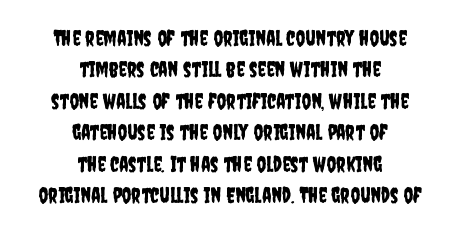
Q: Is the text italic (slanted)? A: No, it is upright.
Q: Is the text underlined? A: No.
Q: How is the paragraph aligned? A: Centered.
Q: Is the spacing between letters normal or unusually wide? A: Normal.
Q: Is the spacing between lines tight, normal or loose? A: Normal.
